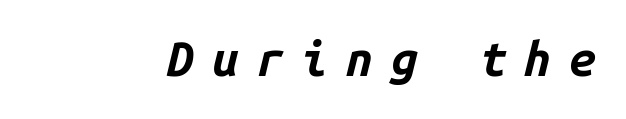
The space directly below the letters is spotless. Its strokes are broad and dark, the hallmark of bold type. Would a proofreader flag this as italicized? Yes. Tracking value appears strongly positive — letters spread wide.
